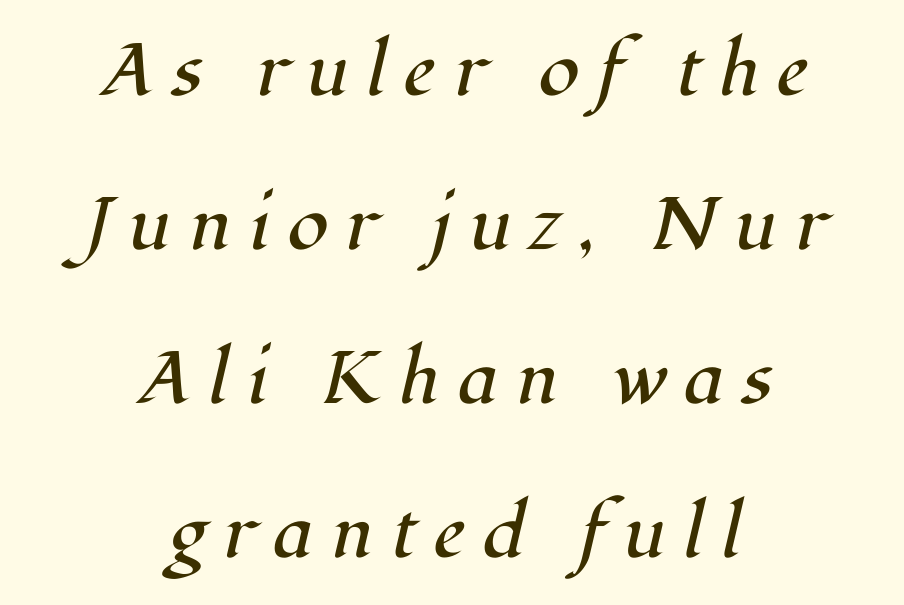
The image shows 74 px regular-weight serif type, italic (leaning right); set centered, loose line spacing (2.08x), unusually wide letter spacing (+0.24 em), not underlined; high stroke contrast and a medium x-height.
